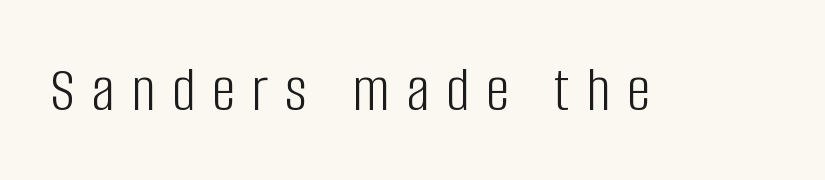
How are the letters spaced? Widely, with obvious added tracking. These lines are rendered in a variable-pitch font. Do the letters lean? They stand straight. No feet cap the strokes, marking this as sans-serif type. No chunkiness to these letters — they're not bold.
